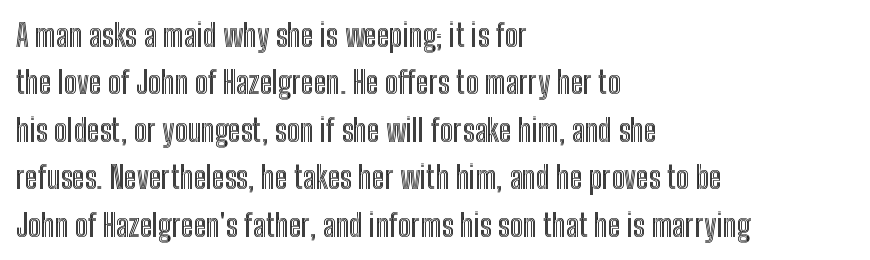
Rendered with straight, roman letterforms. You could not count columns in this text — the font is proportionally spaced. Whoever set this chose a conventional vertical rhythm. The space directly below the letters is spotless. Short note: letters normally spaced.
